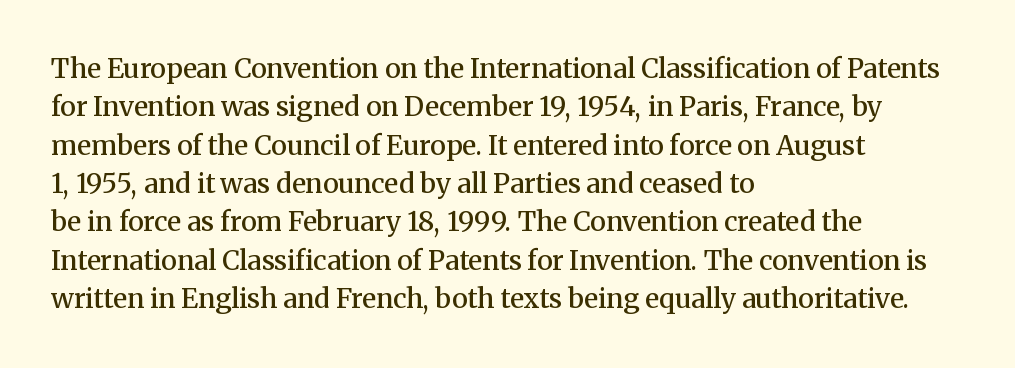
{"italic": "no", "bold": "semi", "underline": "no", "align": "left", "line_spacing": "normal", "line_spacing_ratio": 1.42, "letter_spacing": "normal", "letter_spacing_em": 0.0, "glyph_px": 27}
